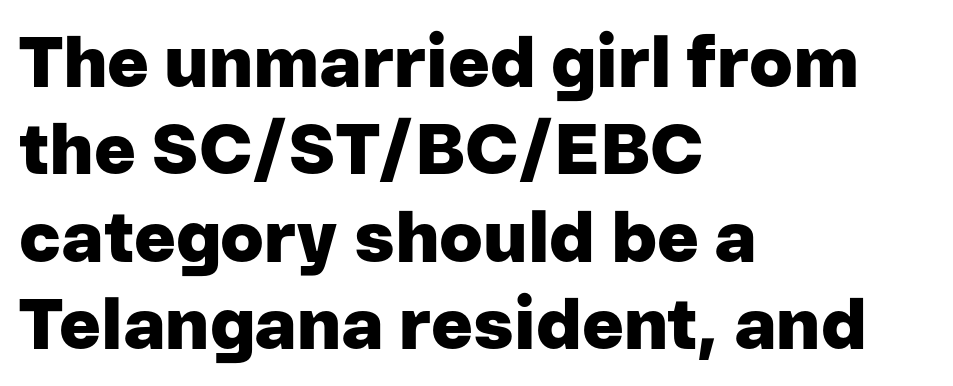
{"serif": "no", "italic": "no", "bold": "yes", "weight": "heavy", "width": "normal", "stroke_contrast": "low", "x_height": "medium", "monospaced": "no", "underline": "no", "align": "left", "line_spacing_ratio": 1.23, "letter_spacing": "normal", "letter_spacing_em": 0.0, "glyph_px": 71}
